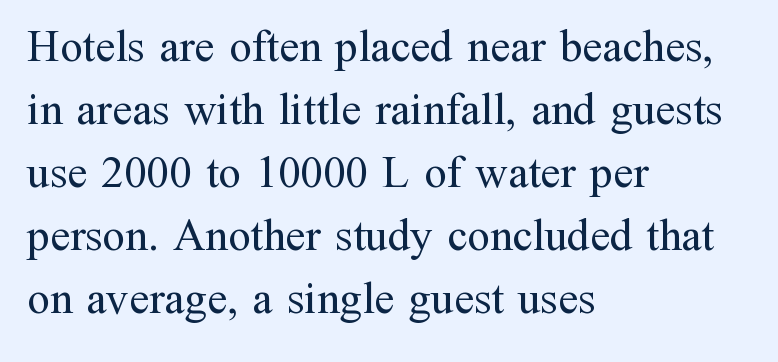
Q: Is the text bold? A: No.
Q: Is the text italic (slanted)? A: No, it is upright.
Q: Is the typeface a serif or a sans-serif typeface? A: Serif.
Q: Is the text underlined? A: No.
Q: How is the paragraph aligned? A: Left-aligned.
Q: Is the spacing between letters normal or unusually wide? A: Normal.
Q: Is the spacing between lines tight, normal or loose? A: Normal.
Q: Width (condensed, normal, or wide)? A: Normal.
Q: Stroke contrast? A: Medium.
Q: x-height? A: Medium.
Q: Monospaced? A: No.
